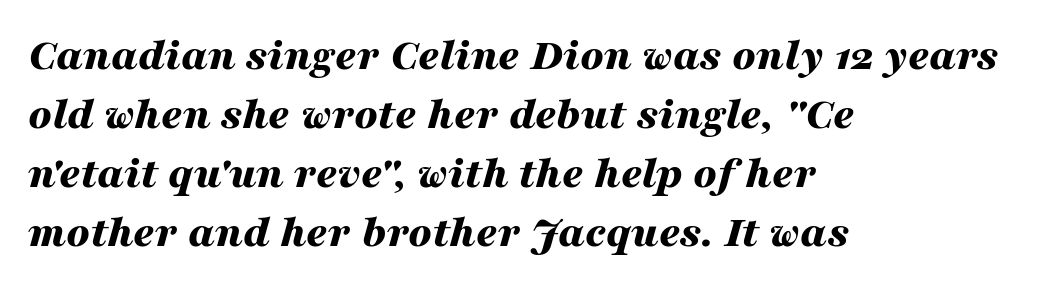
The image shows 46 px bold, wide type, italic (leaning right); set left-aligned, normal line spacing (1.28x), normal letter spacing, not underlined; medium stroke contrast and a medium x-height.
